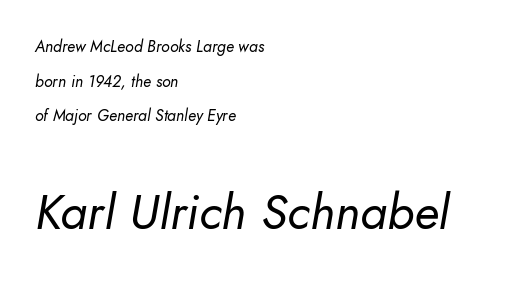
The image shows 49 px regular-weight type, italic (leaning right); set left-aligned, loose line spacing (2.17x), normal letter spacing, not underlined; the second (bottom) block is 3.06x larger; low stroke contrast and a small x-height.
